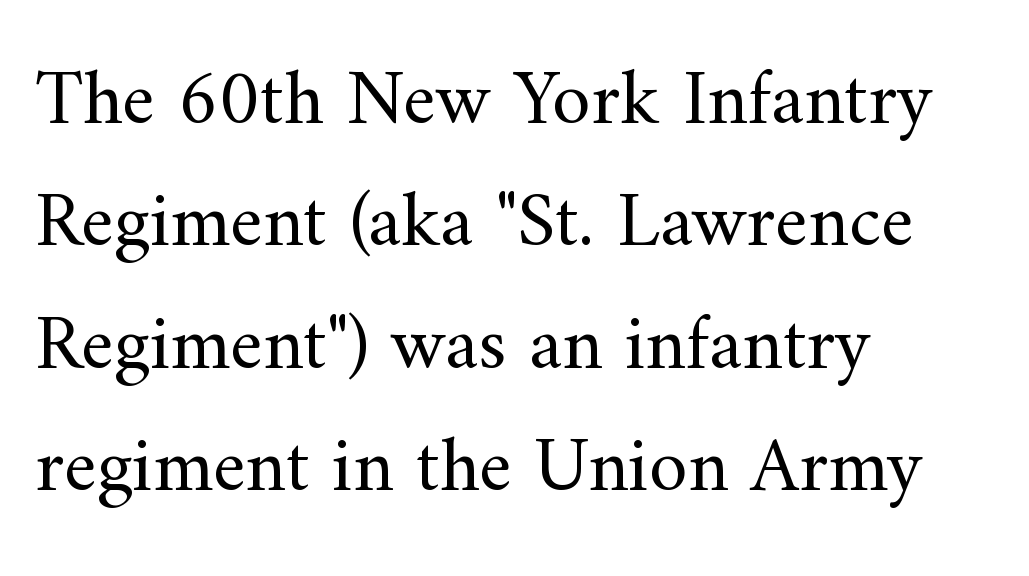
Q: Is the text bold? A: No.
Q: Is the text italic (slanted)? A: No, it is upright.
Q: Is the typeface a serif or a sans-serif typeface? A: Serif.
Q: Is the text underlined? A: No.
Q: How is the paragraph aligned? A: Left-aligned.
Q: Is the spacing between letters normal or unusually wide? A: Normal.
Q: Is the spacing between lines tight, normal or loose? A: Normal.
Q: Width (condensed, normal, or wide)? A: Normal.
Q: Stroke contrast? A: Medium.
Q: x-height? A: Small.
Q: Monospaced? A: No.
